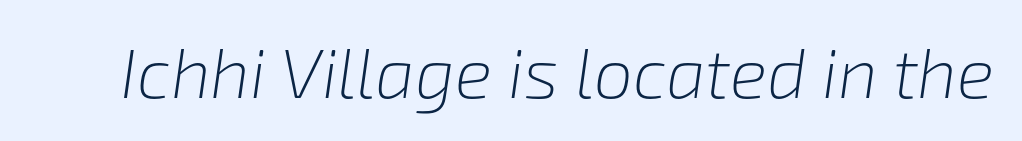
Each letter keeps its own natural width here, so spacing adapts to shape. Honestly, there is no underline to notice here at all. Nobody touched the tracking dial on this one. A quiet, ordinary-to-light weight characterises the typeface. The face used here has a pronounced slope to its letters.
